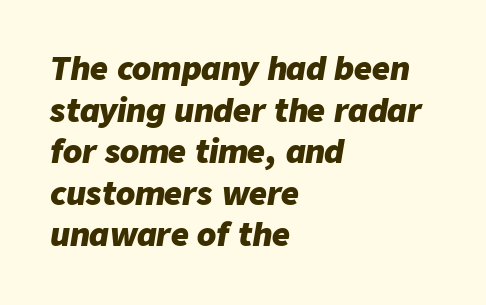
Q: Is the text bold? A: Yes.
Q: Is the text italic (slanted)? A: Yes, it leans right by about 9 degrees.
Q: Is the text underlined? A: No.
Q: How is the paragraph aligned? A: Left-aligned.
Q: Is the spacing between letters normal or unusually wide? A: Normal.
Q: Is the spacing between lines tight, normal or loose? A: Normal.
Q: Width (condensed, normal, or wide)? A: Normal.
Q: Stroke contrast? A: Low.
Q: x-height? A: Medium.
Q: Monospaced? A: No.
